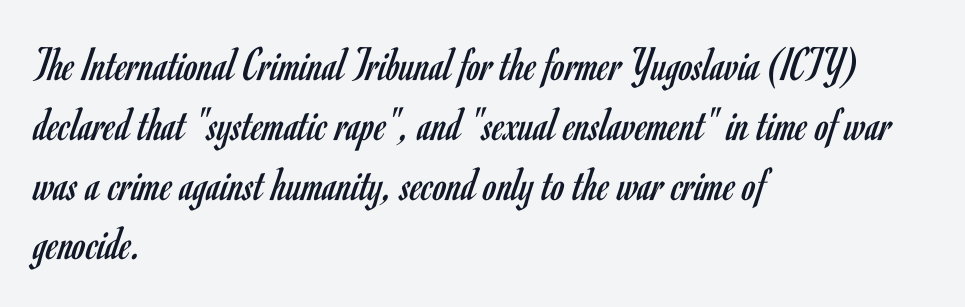
Q: Is the text bold? A: No.
Q: Is the text italic (slanted)? A: Yes.
Q: Is the typeface a serif or a sans-serif typeface? A: Sans-serif.
Q: Is the text underlined? A: No.
Q: How is the paragraph aligned? A: Left-aligned.
Q: Is the spacing between letters normal or unusually wide? A: Normal.
Q: Width (condensed, normal, or wide)? A: Condensed.
Q: Stroke contrast? A: Low.
Q: x-height? A: Small.
Q: Monospaced? A: No.
